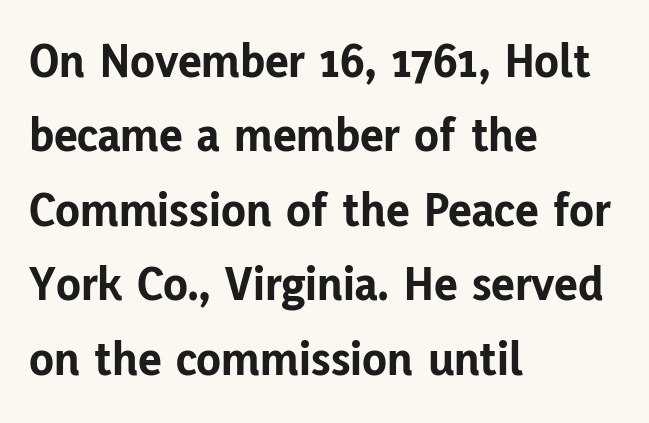
Q: Is the text bold? A: Yes.
Q: Is the text italic (slanted)? A: No, it is upright.
Q: Is the typeface a serif or a sans-serif typeface? A: Sans-serif.
Q: Is the text underlined? A: No.
Q: How is the paragraph aligned? A: Left-aligned.
Q: Is the spacing between letters normal or unusually wide? A: Normal.
Q: Is the spacing between lines tight, normal or loose? A: Normal.
Q: Width (condensed, normal, or wide)? A: Normal.
Q: Stroke contrast? A: Low.
Q: x-height? A: Medium.
Q: Monospaced? A: No.
